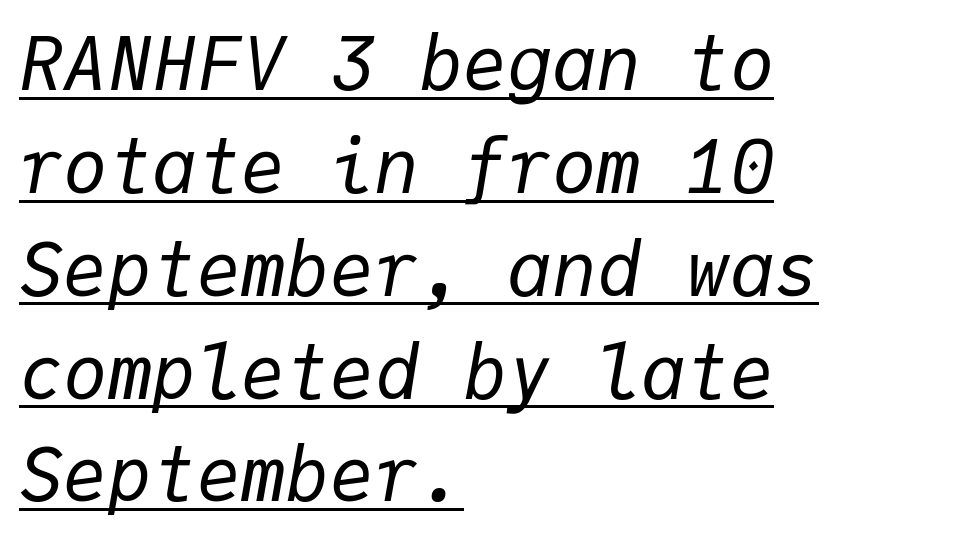
Here the designer chose a console-style face with uniform glyph widths. How are the letters spaced? Ordinarily, with no added tracking. A student would call this left alignment; a typographer would say flush left, rag right. Style check: oblique. The block of text has a typical density, with ordinary space between rows.
